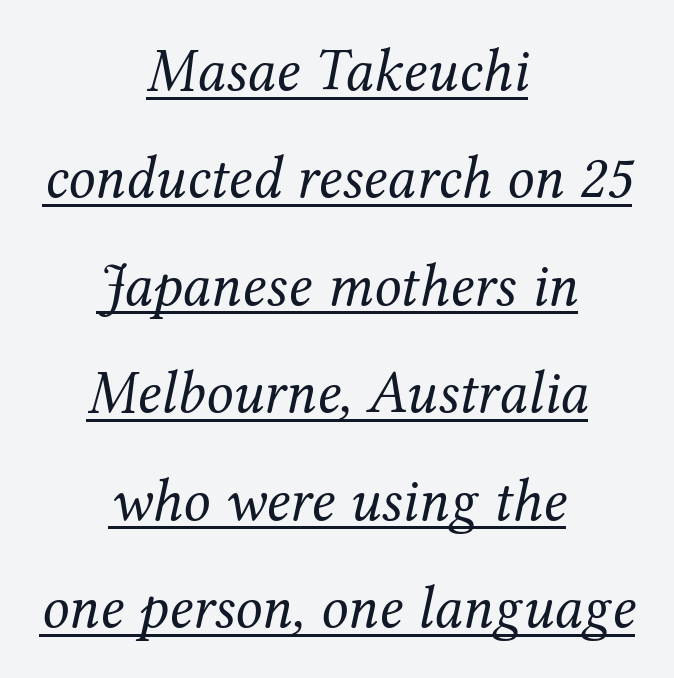
The image shows 60 px regular-weight serif type, italic (leaning right); set centered, line spacing 1.79x, normal letter spacing, underlined; medium stroke contrast and a medium x-height.
